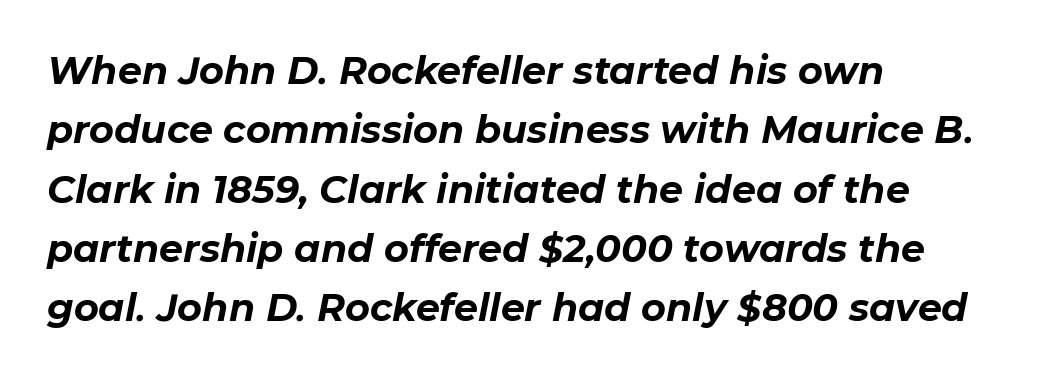
{"italic": "yes", "lean": "right", "slant_degrees": 11, "bold": "yes", "weight": "bold", "width": "normal", "stroke_contrast": "low", "x_height": "medium", "monospaced": "no", "underline": "no", "align": "left", "line_spacing": "normal", "line_spacing_ratio": 1.56, "letter_spacing": "normal", "letter_spacing_em": 0.0, "glyph_px": 38}
